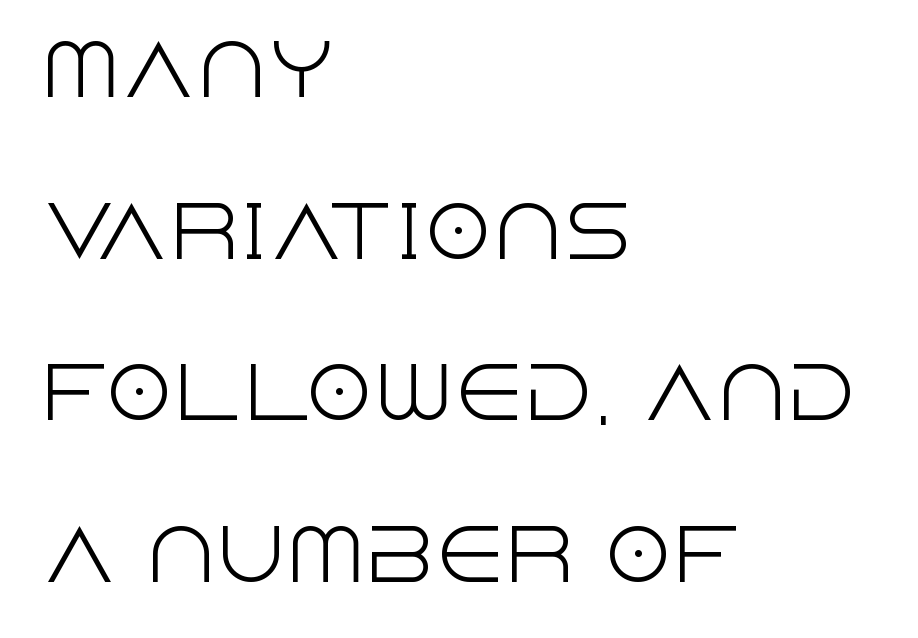
Q: Is the text bold? A: No.
Q: Is the text italic (slanted)? A: No, it is upright.
Q: Is the typeface a serif or a sans-serif typeface? A: Sans-serif.
Q: Is the text underlined? A: No.
Q: How is the paragraph aligned? A: Left-aligned.
Q: Is the spacing between letters normal or unusually wide? A: Normal.
Q: Is the spacing between lines tight, normal or loose? A: Loose.
Q: Width (condensed, normal, or wide)? A: Normal.
Q: x-height? A: Large.
Q: Monospaced? A: No.
